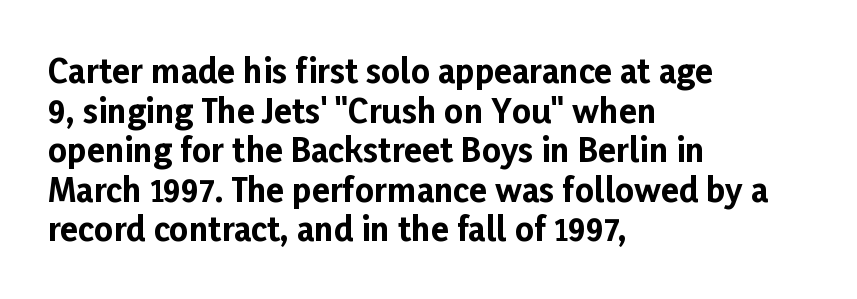
The image shows 33 px bold sans-serif type, upright; set left-aligned, line spacing 1.2x, normal letter spacing, not underlined; low stroke contrast and a medium x-height.
